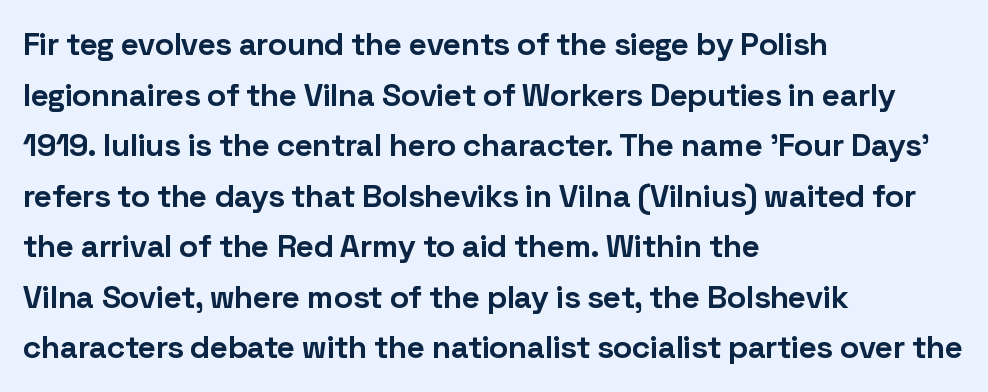
Notice how thick the strokes are: this is what a full bold looks like. The typeface chosen for these lines omits serifs. This sample has the flowing, uneven cadence of proportional lettering. The lines in this sample share a left origin and differ only in where they stop. These lines keep a tight, regular rhythm from letter to letter.
